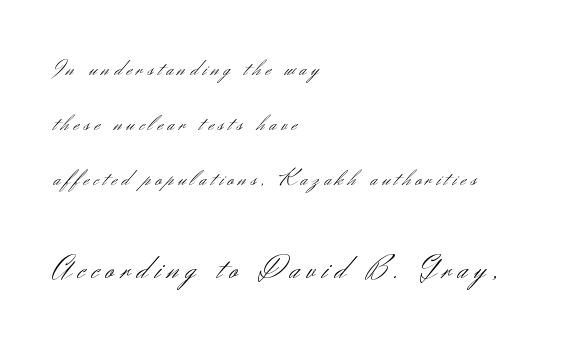
{"serif": "no", "bold": "no", "weight": "light", "width": "normal", "stroke_contrast": "medium", "x_height": "small", "monospaced": "no", "underline": "no", "align": "left", "line_spacing": "loose", "line_spacing_ratio": 2.4, "letter_spacing": "wide", "letter_spacing_em": 0.21, "larger_block": "second", "size_ratio": 1.48, "glyph_px": 34}
